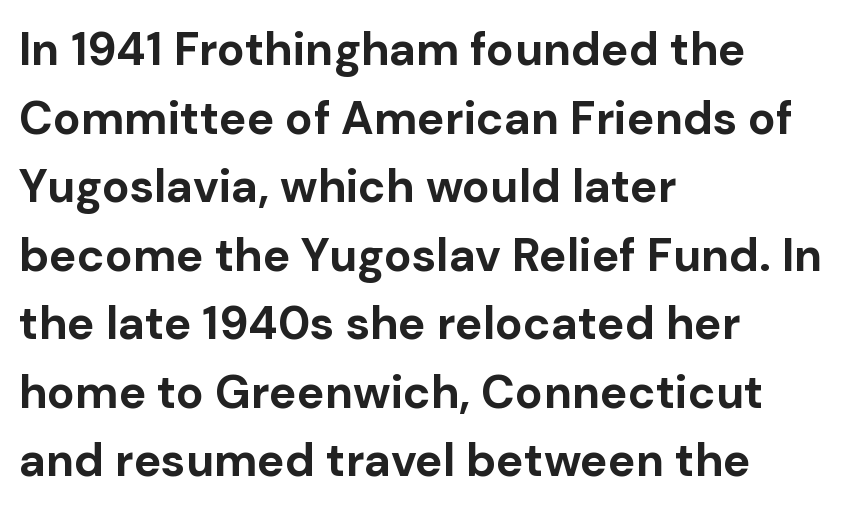
The image shows 46 px bold sans-serif type, upright; set left-aligned, normal line spacing (1.49x), normal letter spacing, not underlined; low stroke contrast and a medium x-height.
